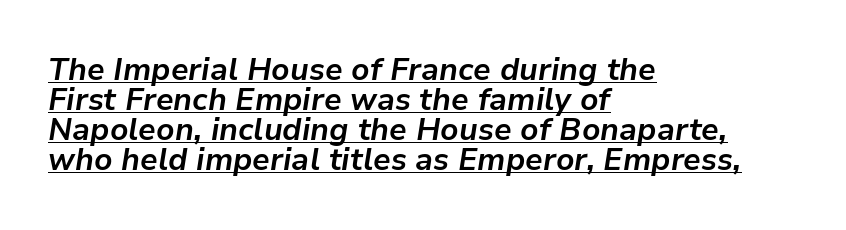
How heavy is the stroke? Heavy — this is a bold. Leftover space on each line is placed entirely after the last word. Rendered with sloped, italic letterforms. The space between consecutive lines is stingy. In designer terms, the underline attribute is active on this setting.
